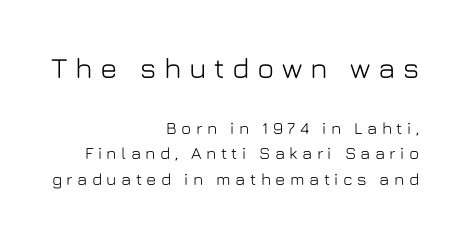
The passage shown stacks its lines at a standard gap. A roman cut, with each character standing at attention. The foot of each line stays bare and open. Are there feet on the stems? There aren't — it's a sans. This sample is right-justified, so line beginnings fall wherever the words allow.
